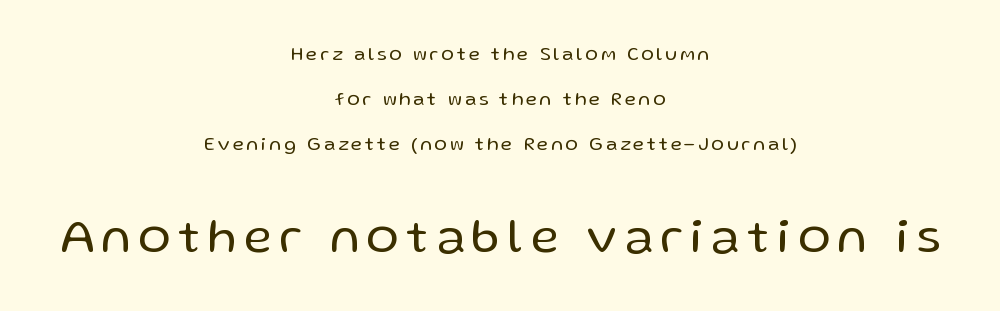
The image shows 48 px regular-weight sans-serif type, upright; set centered, loose line spacing (2.37x), not underlined; the second (bottom) block is 2.53x larger; low stroke contrast and a medium x-height.
